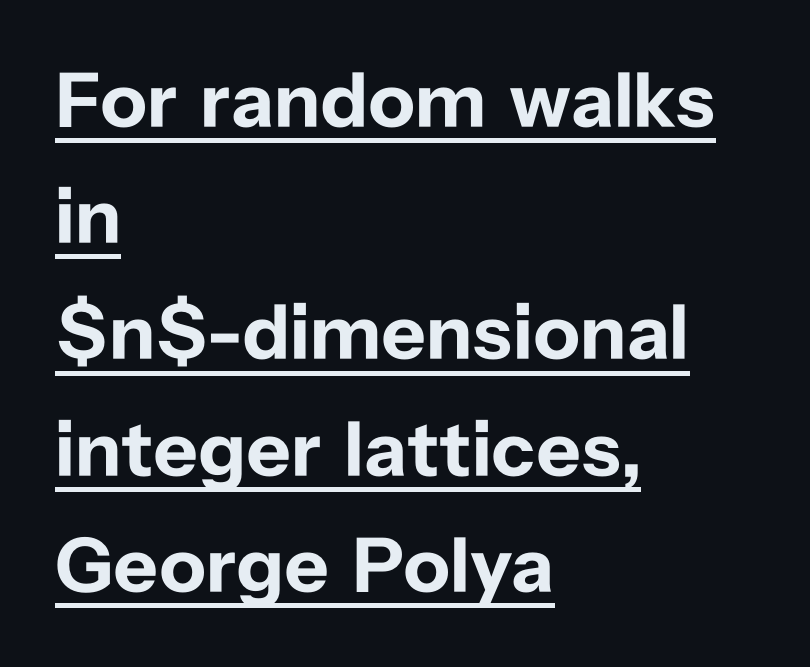
Horizontal alignment here is leftward, the default for most running prose. Every character sits straight up, as roman type does. This sample uses plain, unmodified letter spacing. Check the space under the baseline: a stroke is drawn there. Thick stems and heavy bowls — unmistakably bold. Letterform terminals end flat and unadorned throughout the passage.
